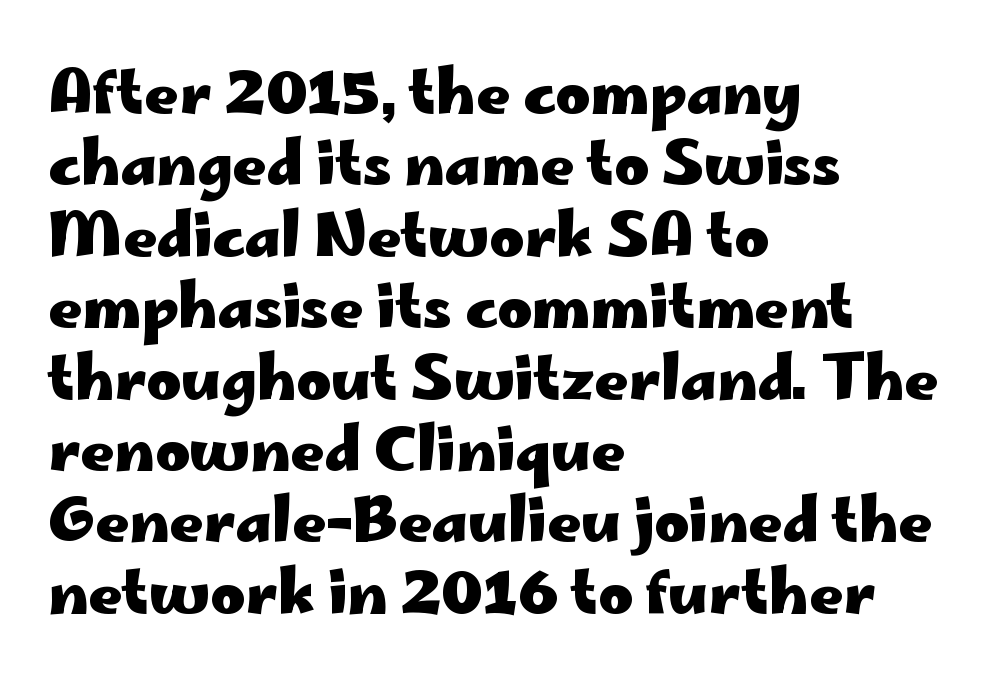
Q: Is the text bold? A: Yes.
Q: Is the text italic (slanted)? A: No, it is upright.
Q: Is the typeface a serif or a sans-serif typeface? A: Sans-serif.
Q: Is the text underlined? A: No.
Q: How is the paragraph aligned? A: Left-aligned.
Q: Is the spacing between letters normal or unusually wide? A: Normal.
Q: Width (condensed, normal, or wide)? A: Wide.
Q: Stroke contrast? A: Low.
Q: x-height? A: Small.
Q: Monospaced? A: No.
